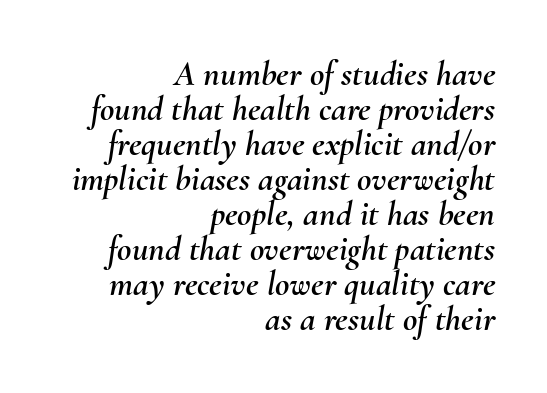
{"italic": "yes", "lean": "right", "slant_degrees": 10, "width": "normal", "stroke_contrast": "medium", "x_height": "small", "monospaced": "no", "underline": "no", "align": "right", "line_spacing": "tight", "line_spacing_ratio": 1.0, "letter_spacing": "normal", "letter_spacing_em": 0.0, "glyph_px": 35}
